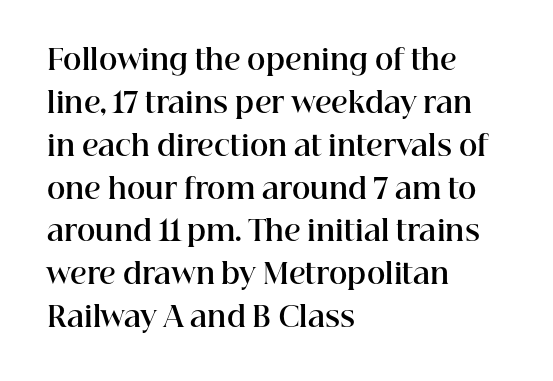
{"serif": "yes", "italic": "no", "bold": "yes", "weight": "bold", "width": "normal", "stroke_contrast": "high", "x_height": "medium", "monospaced": "no", "underline": "no", "align": "left", "line_spacing": "normal", "line_spacing_ratio": 1.53, "letter_spacing": "normal", "letter_spacing_em": 0.0, "glyph_px": 28}
